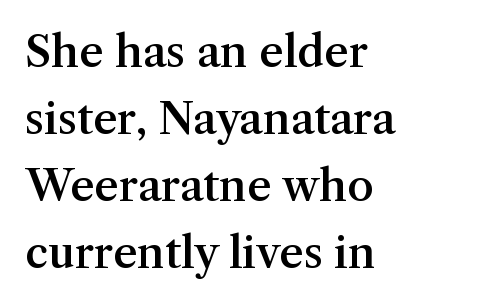
The image shows 43 px semibold serif type, upright; set left-aligned, normal line spacing (1.56x), normal letter spacing, not underlined; medium stroke contrast and a medium x-height.
